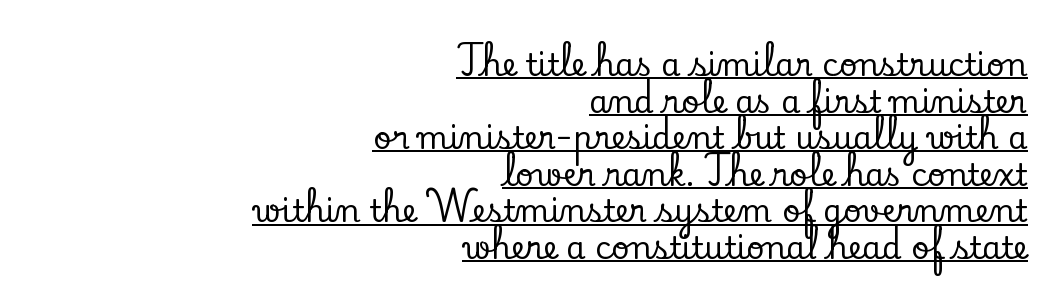
{"serif": "yes", "italic": "no", "width": "normal", "stroke_contrast": "low", "x_height": "small", "monospaced": "no", "underline": "yes", "align": "right", "line_spacing_ratio": 1.18, "letter_spacing": "normal", "letter_spacing_em": 0.0, "glyph_px": 31}
